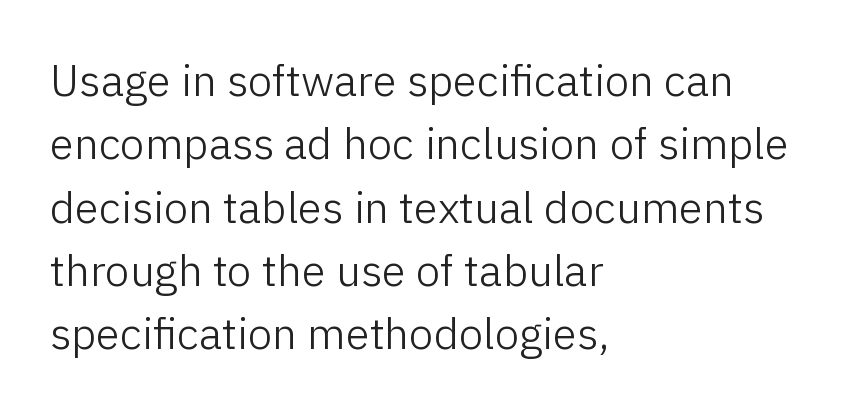
The image shows 44 px light sans-serif type, upright; set left-aligned, normal line spacing (1.44x), normal letter spacing, not underlined; low stroke contrast and a medium x-height.
